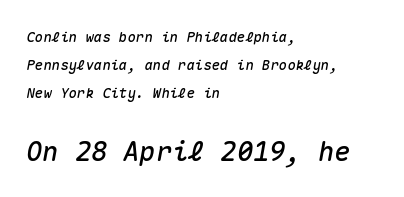
{"italic": "yes", "lean": "right", "slant_degrees": 10, "underline": "no", "align": "left", "line_spacing": "loose", "line_spacing_ratio": 2.0, "letter_spacing": "normal", "letter_spacing_em": 0.0, "larger_block": "second", "size_ratio": 1.93, "glyph_px": 27}
